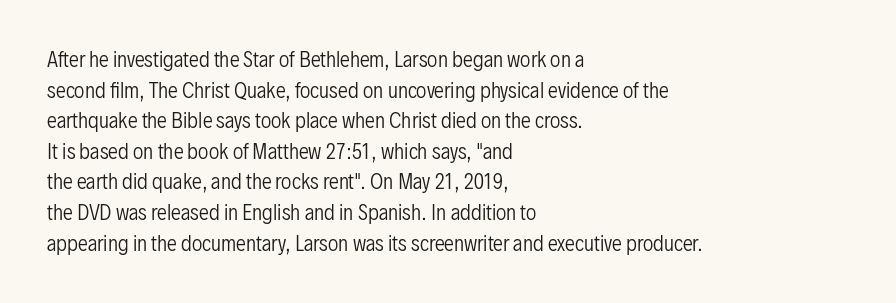
{"italic": "no", "bold": "no", "underline": "no", "align": "left", "line_spacing": "normal", "line_spacing_ratio": 1.53, "letter_spacing": "normal", "letter_spacing_em": 0.0, "glyph_px": 20}
